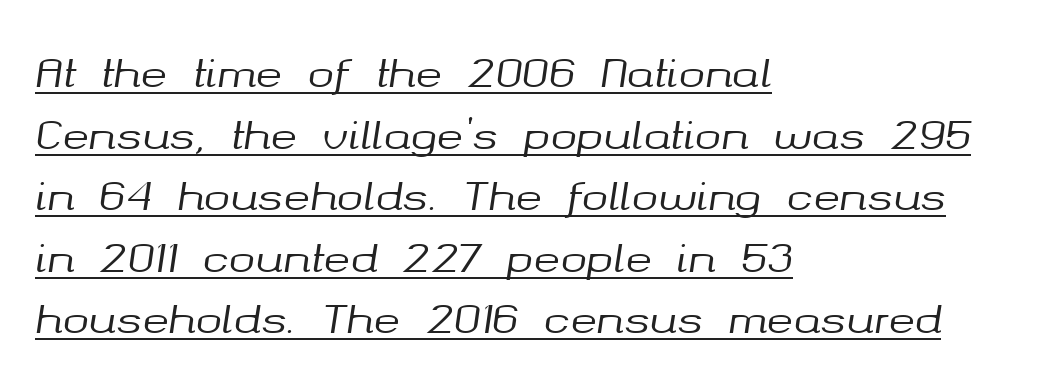
Q: Is the text italic (slanted)? A: Yes, it leans right by about 8 degrees.
Q: Is the text underlined? A: Yes.
Q: How is the paragraph aligned? A: Left-aligned.
Q: Is the spacing between letters normal or unusually wide? A: Normal.
Q: Is the spacing between lines tight, normal or loose? A: Normal.
Q: Width (condensed, normal, or wide)? A: Normal.
Q: Stroke contrast? A: Medium.
Q: x-height? A: Medium.
Q: Monospaced? A: No.
